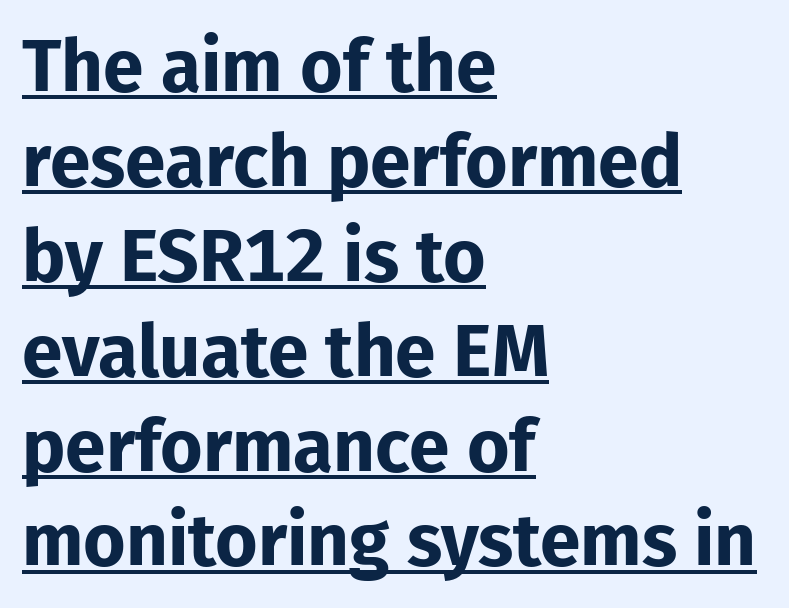
This sample has the flowing, uneven cadence of proportional lettering. Each word holds together tightly as a unit, with standard inter-letter gaps. This rendering employs a face without finishing strokes, i.e., a sans-serif. A normal amount of white space separates one row of letters from the next. In terms of posture, this sample is upright.
